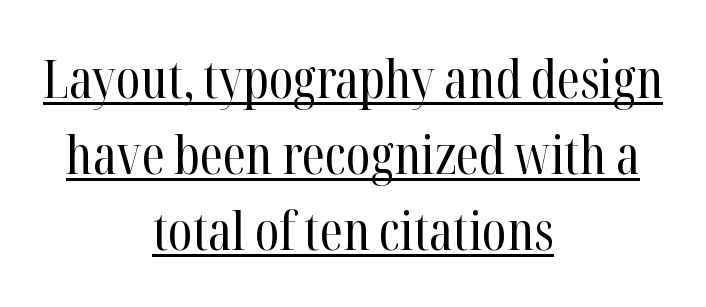
Q: Is the text bold? A: No.
Q: Is the text italic (slanted)? A: No, it is upright.
Q: Is the typeface a serif or a sans-serif typeface? A: Serif.
Q: Is the text underlined? A: Yes.
Q: How is the paragraph aligned? A: Centered.
Q: Is the spacing between letters normal or unusually wide? A: Normal.
Q: Is the spacing between lines tight, normal or loose? A: Normal.
Q: Width (condensed, normal, or wide)? A: Condensed.
Q: Stroke contrast? A: High.
Q: x-height? A: Medium.
Q: Monospaced? A: No.
